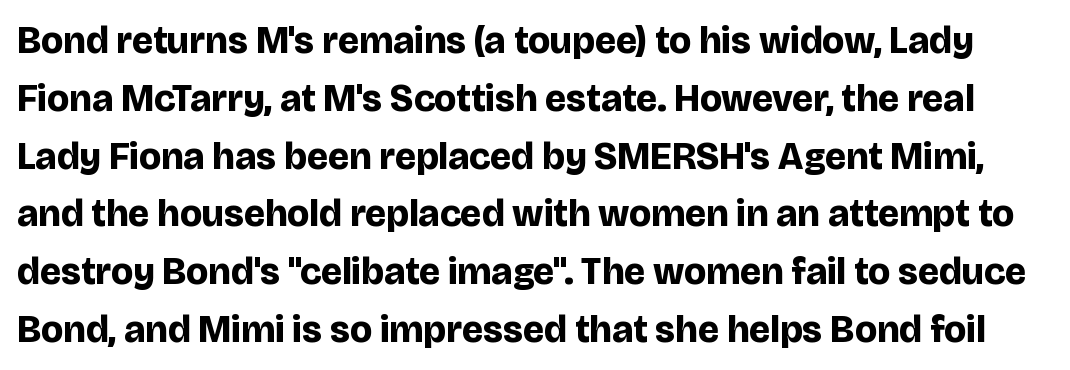
The image shows 38 px bold sans-serif type, upright; set normal line spacing (1.52x), normal letter spacing, not underlined; low stroke contrast and a large x-height.
